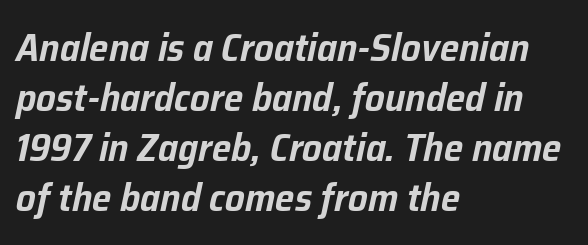
The face used here has a pronounced slope to its letters. Compared with a centered layout, this one pins lines to the left instead. Only glyphs here, with clear space below each row. Character widths vary here, with narrow letters taking less room than wide ones. Students, note that the glyphs here touch the page at normal intervals. Interline gaps are of average width in this sample.
